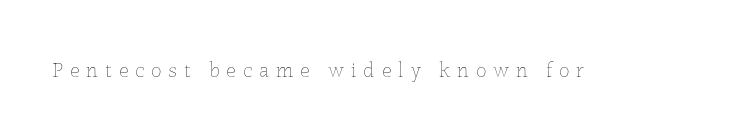
The image shows 21 px text type, upright; set unusually wide letter spacing (+0.33 em), not underlined.
